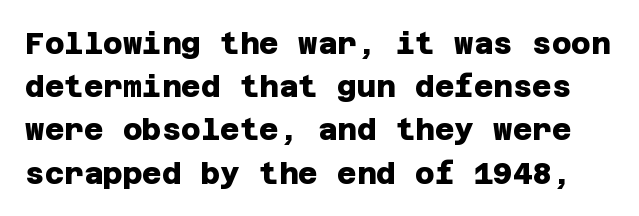
The image shows 30 px heavy sans-serif type; set normal line spacing (1.44x), normal letter spacing, not underlined; low stroke contrast and a large x-height.
